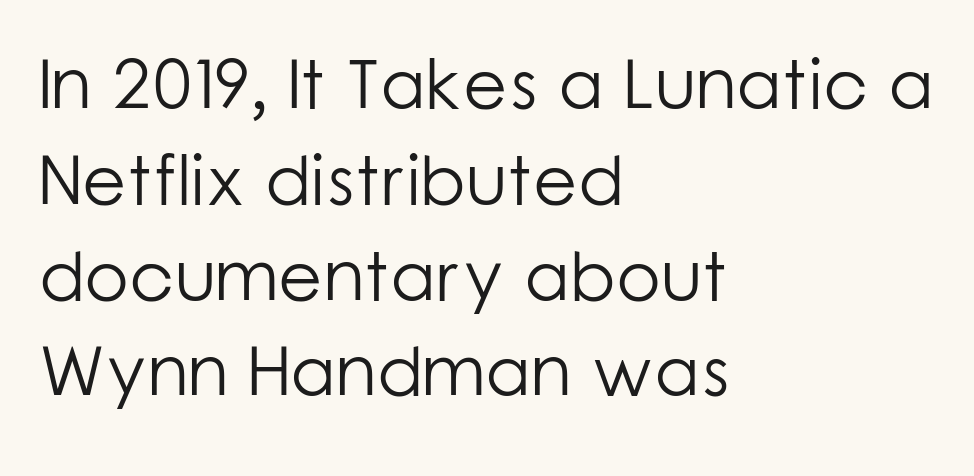
{"serif": "no", "italic": "no", "bold": "no", "weight": "light", "width": "normal", "stroke_contrast": "low", "x_height": "medium", "monospaced": "no", "underline": "no", "align": "left", "line_spacing": "normal", "line_spacing_ratio": 1.33, "letter_spacing": "normal", "letter_spacing_em": 0.0, "glyph_px": 72}
